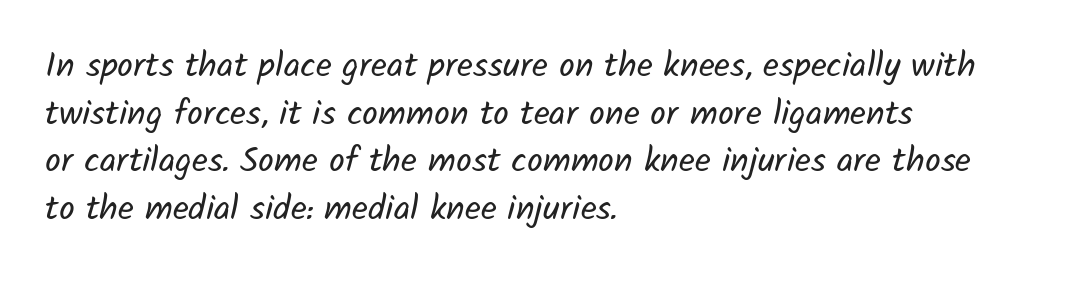
Q: Is the text bold? A: No.
Q: Is the typeface a serif or a sans-serif typeface? A: Sans-serif.
Q: Is the text underlined? A: No.
Q: How is the paragraph aligned? A: Left-aligned.
Q: Is the spacing between letters normal or unusually wide? A: Normal.
Q: Is the spacing between lines tight, normal or loose? A: Normal.
Q: Width (condensed, normal, or wide)? A: Normal.
Q: Stroke contrast? A: Low.
Q: x-height? A: Medium.
Q: Monospaced? A: No.
